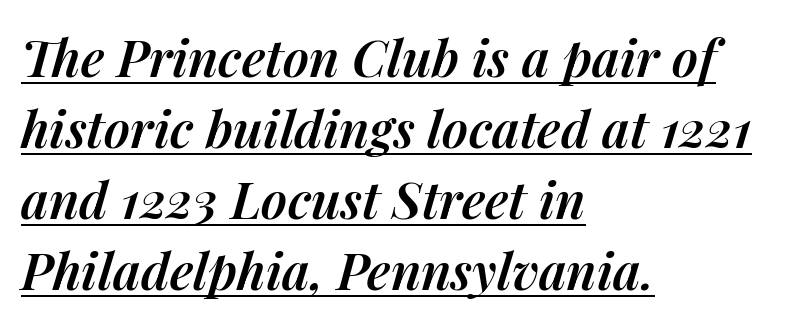
Each letter keeps its own natural width here, so spacing adapts to shape. A somewhat darkened texture: the type is semibold rather than bold. Compared with undecorated copy, this sample adds a rule below the words. Regular leading. Every character sits at an angle, as italics do.
